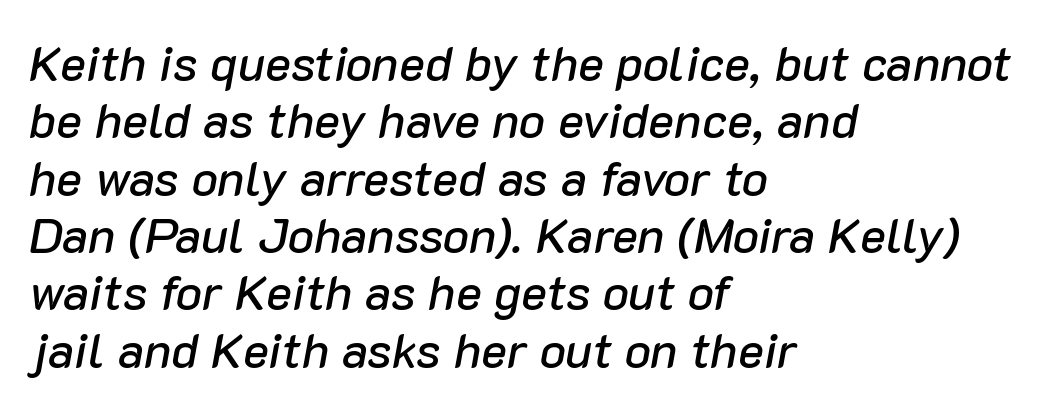
Does the copy run flush right? No — it runs flush left. The passage shown leans; its letterforms are oblique. Character widths vary here, with narrow letters taking less room than wide ones. The gaps between neighbouring characters are ordinary and unremarkable. Nobody drew a line under any word here.
